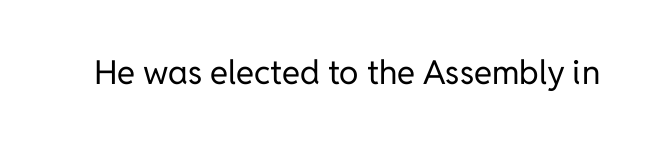
The image shows 33 px regular-weight sans-serif type, upright; set normal letter spacing, not underlined; low stroke contrast and a medium x-height.
